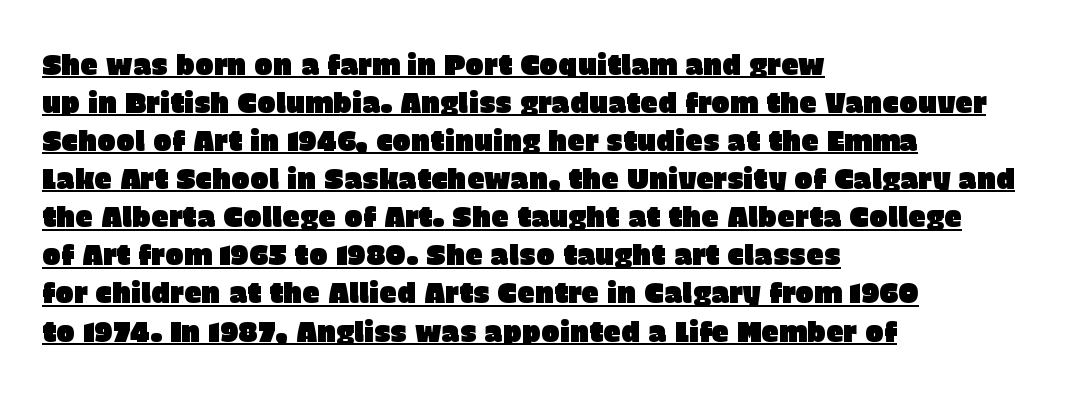
Q: Is the text italic (slanted)? A: No, it is upright.
Q: Is the typeface a serif or a sans-serif typeface? A: Sans-serif.
Q: Is the text underlined? A: Yes.
Q: How is the paragraph aligned? A: Left-aligned.
Q: Is the spacing between letters normal or unusually wide? A: Normal.
Q: Is the spacing between lines tight, normal or loose? A: Normal.
Q: Width (condensed, normal, or wide)? A: Normal.
Q: Stroke contrast? A: Low.
Q: x-height? A: Large.
Q: Monospaced? A: No.
